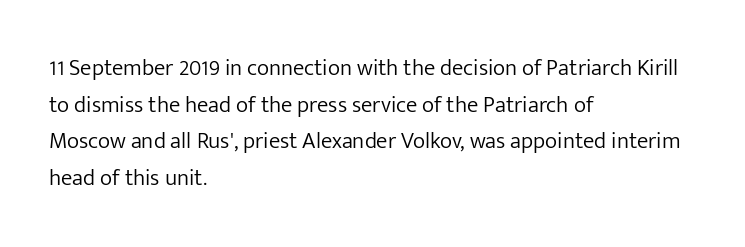
{"italic": "no", "bold": "no", "underline": "no", "align": "left", "line_spacing": "normal", "line_spacing_ratio": 1.59, "letter_spacing": "normal", "letter_spacing_em": 0.0, "glyph_px": 23}
